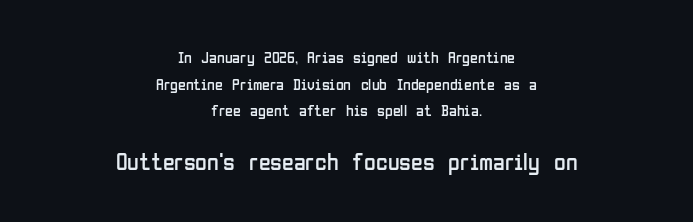
In terms of leading, this rendering sits right in the middle. Every row of glyphs is offset so its center matches the block's center. Posture: vertical. Characters follow at the spacing the type designer built in.
